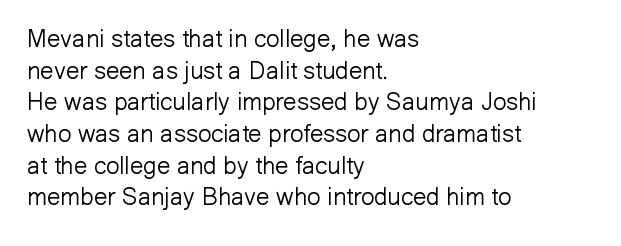
Q: Is the text bold? A: No.
Q: Is the text italic (slanted)? A: No, it is upright.
Q: Is the text underlined? A: No.
Q: How is the paragraph aligned? A: Left-aligned.
Q: Is the spacing between letters normal or unusually wide? A: Normal.
Q: Is the spacing between lines tight, normal or loose? A: Normal.
